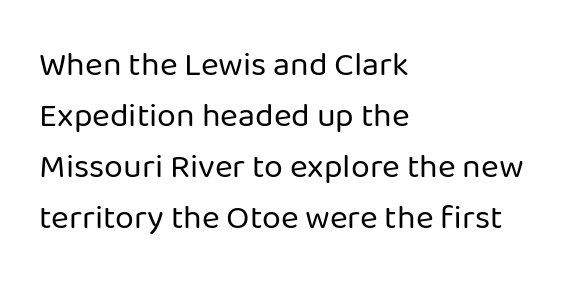
{"serif": "no", "italic": "no", "bold": "no", "weight": "regular", "width": "normal", "stroke_contrast": "low", "x_height": "medium", "monospaced": "no", "underline": "no", "align": "left", "line_spacing": "normal", "line_spacing_ratio": 1.5, "letter_spacing": "normal", "letter_spacing_em": 0.0, "glyph_px": 34}
